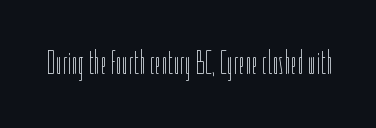
The image shows 33 px thin, condensed type, upright; set normal letter spacing, not underlined; low stroke contrast and a medium x-height.
